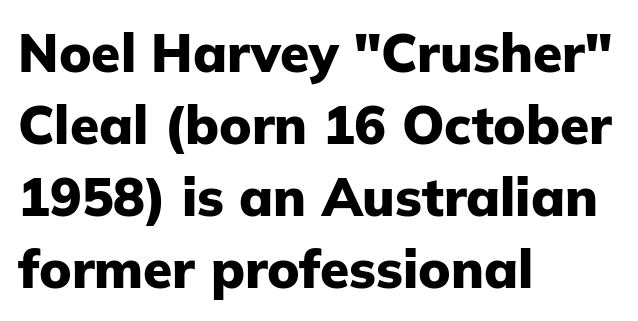
The image shows 53 px heavy sans-serif type, upright; set left-aligned, normal line spacing (1.36x), normal letter spacing, not underlined; low stroke contrast and a medium x-height.
